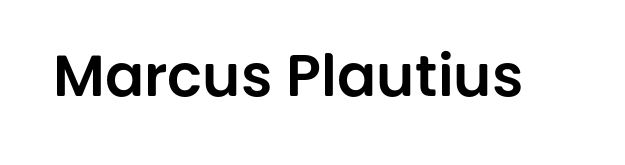
The image shows 58 px sans-serif type, upright; set normal letter spacing, not underlined; low stroke contrast and a large x-height.
